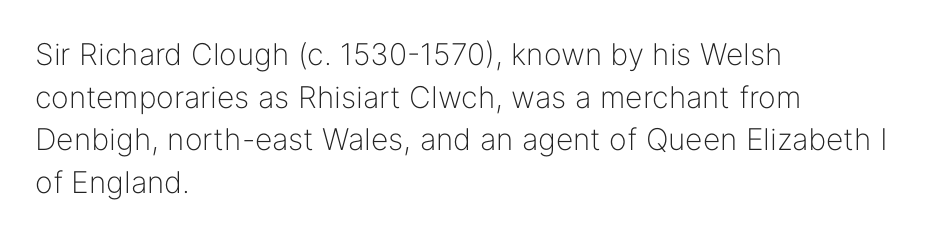
The image shows 30 px light sans-serif type, upright; set left-aligned, normal line spacing (1.42x), normal letter spacing, not underlined; low stroke contrast and a medium x-height.
